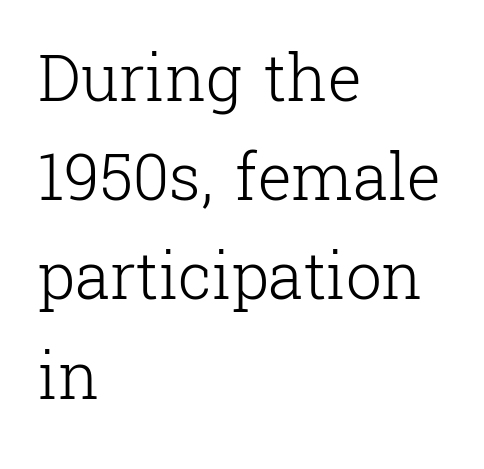
Q: Is the text bold? A: No.
Q: Is the text italic (slanted)? A: No, it is upright.
Q: Is the typeface a serif or a sans-serif typeface? A: Serif.
Q: Is the text underlined? A: No.
Q: How is the paragraph aligned? A: Left-aligned.
Q: Is the spacing between letters normal or unusually wide? A: Normal.
Q: Is the spacing between lines tight, normal or loose? A: Normal.
Q: Width (condensed, normal, or wide)? A: Normal.
Q: Stroke contrast? A: Low.
Q: x-height? A: Medium.
Q: Monospaced? A: No.
